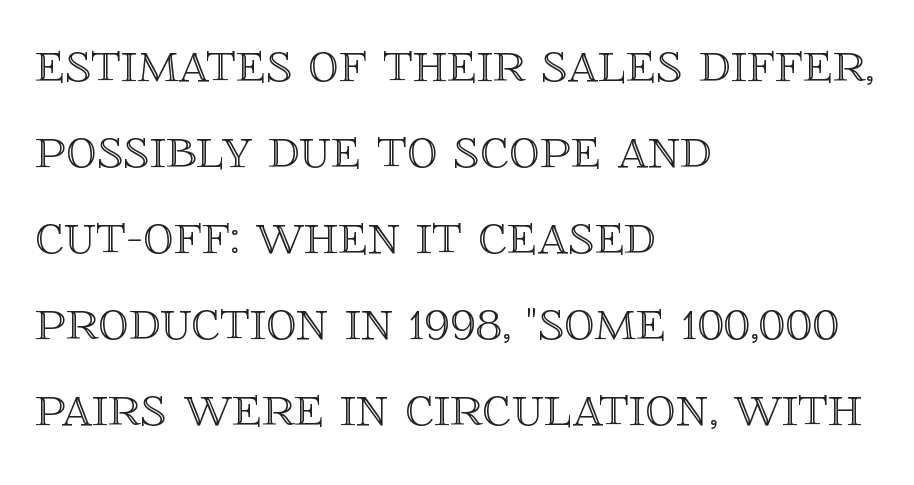
The image shows 61 px text type, upright; set left-aligned, normal line spacing (1.41x), normal letter spacing, not underlined; a large x-height.
